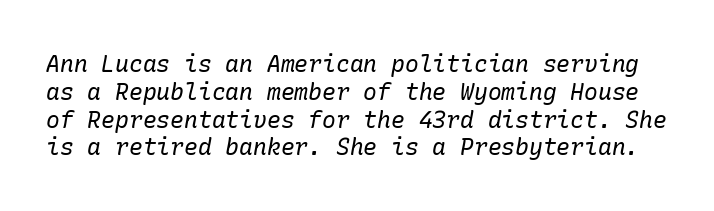
{"italic": "yes", "lean": "right", "slant_degrees": 10, "bold": "no", "underline": "no", "line_spacing_ratio": 1.21, "letter_spacing": "normal", "letter_spacing_em": 0.0, "glyph_px": 23}
